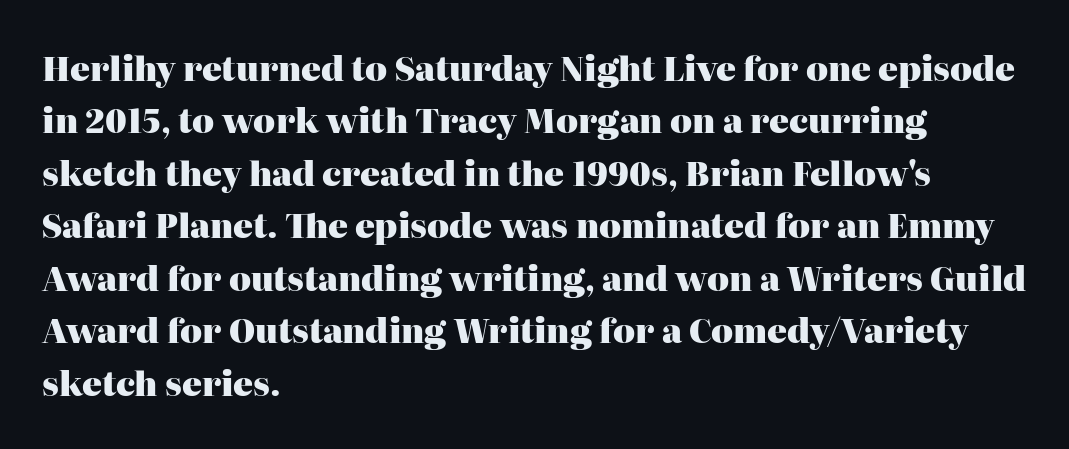
Q: Is the text bold? A: Yes.
Q: Is the text italic (slanted)? A: No, it is upright.
Q: Is the typeface a serif or a sans-serif typeface? A: Serif.
Q: Is the text underlined? A: No.
Q: How is the paragraph aligned? A: Left-aligned.
Q: Is the spacing between letters normal or unusually wide? A: Normal.
Q: Is the spacing between lines tight, normal or loose? A: Normal.
Q: Width (condensed, normal, or wide)? A: Normal.
Q: Stroke contrast? A: High.
Q: x-height? A: Medium.
Q: Monospaced? A: No.
